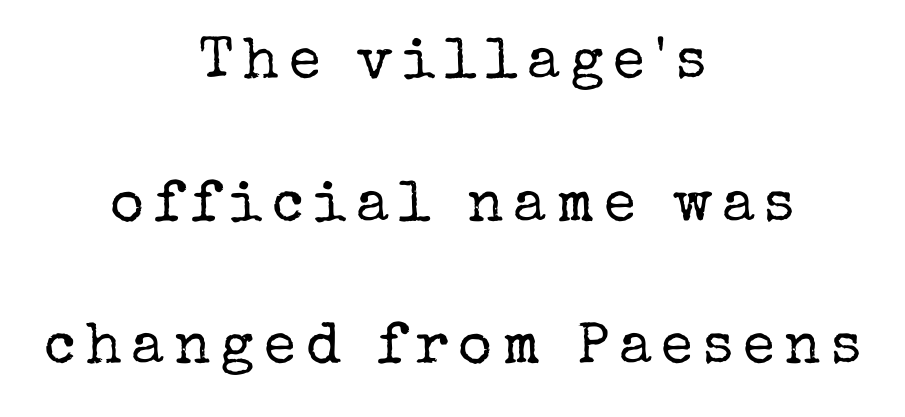
Q: Is the text bold? A: No.
Q: Is the text italic (slanted)? A: No, it is upright.
Q: Is the typeface a serif or a sans-serif typeface? A: Serif.
Q: Is the text underlined? A: No.
Q: How is the paragraph aligned? A: Centered.
Q: Is the spacing between lines tight, normal or loose? A: Loose.
Q: Width (condensed, normal, or wide)? A: Normal.
Q: Stroke contrast? A: Low.
Q: x-height? A: Medium.
Q: Monospaced? A: No.
